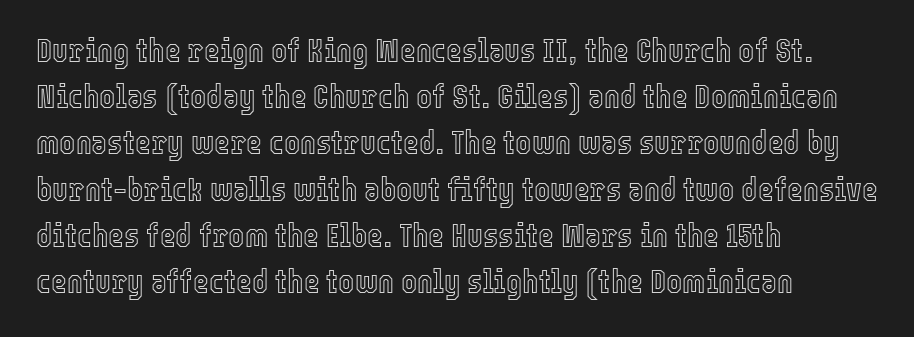
Notice how descenders clear the ascenders below comfortably — that's standard leading. Bare-footed words on every line. The type sits square on the baseline with zero lean. Looks like regular typesetting: each glyph gets only the width it needs. Visually the block forms a straight wall on the left and a jagged coastline on the right.
